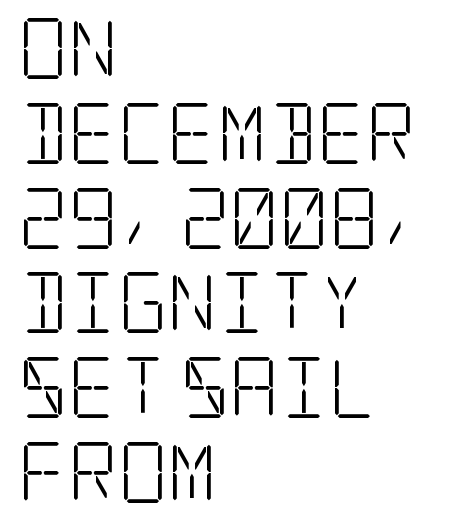
The image shows 61 px light, condensed serif type, upright; set left-aligned, normal line spacing (1.39x), normal letter spacing, not underlined; low stroke contrast and a large x-height.
